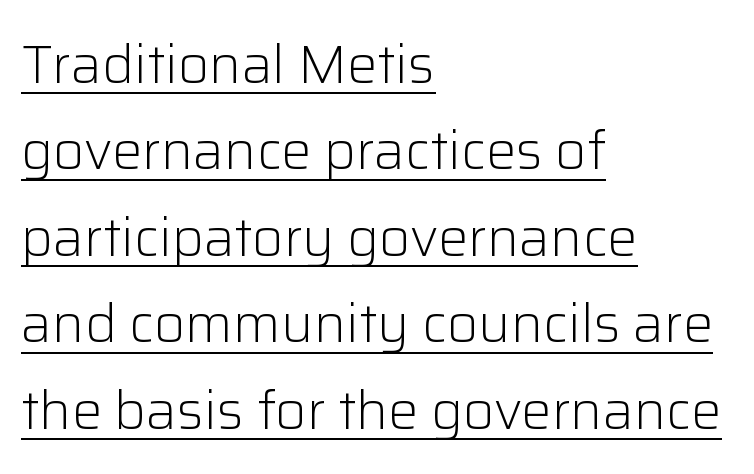
Layout note: lines flush left. These lines are rendered in a variable-pitch font. This sample uses a sans-serif face. Ordinary non-slanted type is in use.
